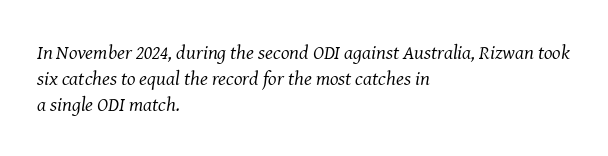
{"italic": "yes", "lean": "right", "slant_degrees": 8, "bold": "no", "underline": "no", "align": "left", "line_spacing": "normal", "line_spacing_ratio": 1.3, "letter_spacing": "normal", "letter_spacing_em": 0.0, "glyph_px": 20}
